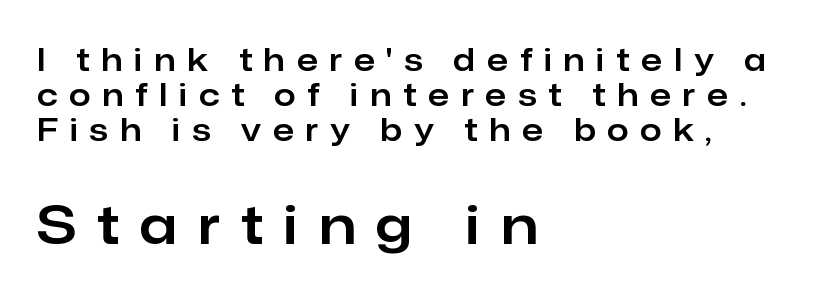
{"serif": "no", "italic": "no", "width": "normal", "stroke_contrast": "low", "x_height": "medium", "monospaced": "no", "underline": "no", "align": "left", "line_spacing": "tight", "line_spacing_ratio": 1.13, "letter_spacing": "wide", "letter_spacing_em": 0.39, "larger_block": "second", "size_ratio": 1.74, "glyph_px": 54}
